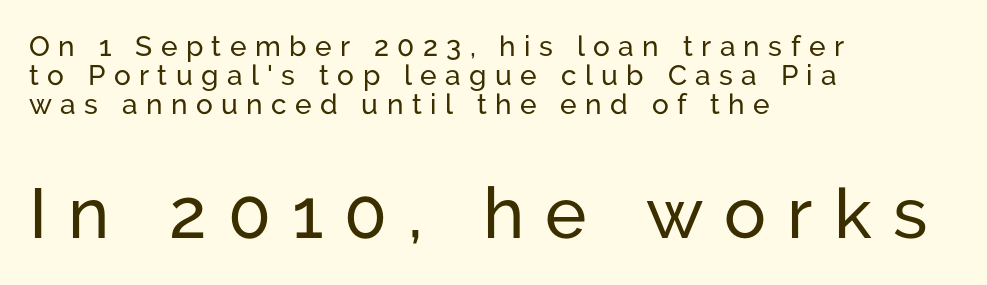
The image shows 70 px sans-serif type, upright; set left-aligned, tight line spacing (1.04x), unusually wide letter spacing (+0.3 em), not underlined; the second (bottom) block is 2.5x larger; low stroke contrast and a medium x-height.
